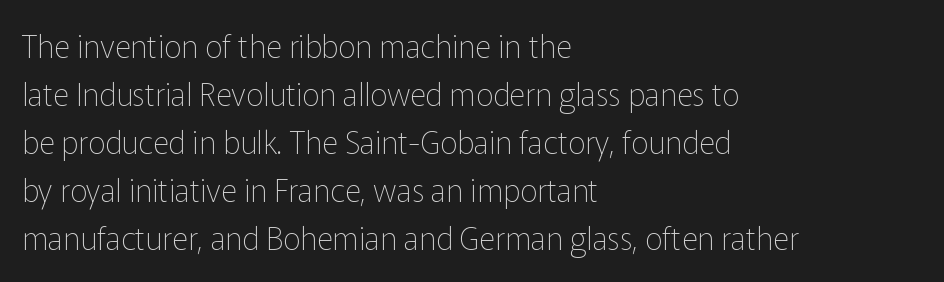
The image shows 31 px thin sans-serif type, upright; set left-aligned, normal line spacing (1.55x), normal letter spacing, not underlined; low stroke contrast and a medium x-height.
